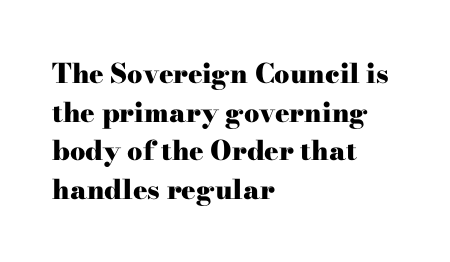
The image shows 27 px bold type, upright; set left-aligned, normal line spacing (1.43x), normal letter spacing, not underlined.
